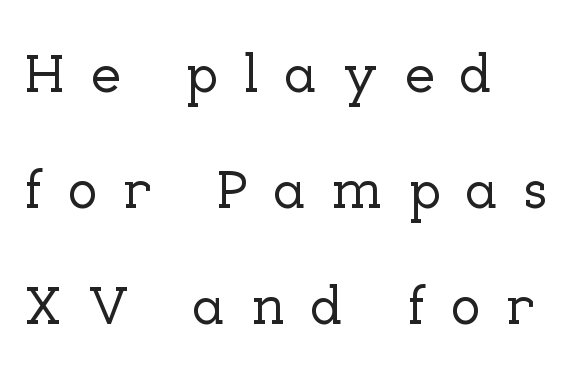
Q: Is the text italic (slanted)? A: No, it is upright.
Q: Is the typeface a serif or a sans-serif typeface? A: Serif.
Q: Is the text underlined? A: No.
Q: How is the paragraph aligned? A: Left-aligned.
Q: Is the spacing between letters normal or unusually wide? A: Unusually wide.
Q: Is the spacing between lines tight, normal or loose? A: Loose.
Q: Width (condensed, normal, or wide)? A: Normal.
Q: Stroke contrast? A: Low.
Q: x-height? A: Medium.
Q: Monospaced? A: No.
